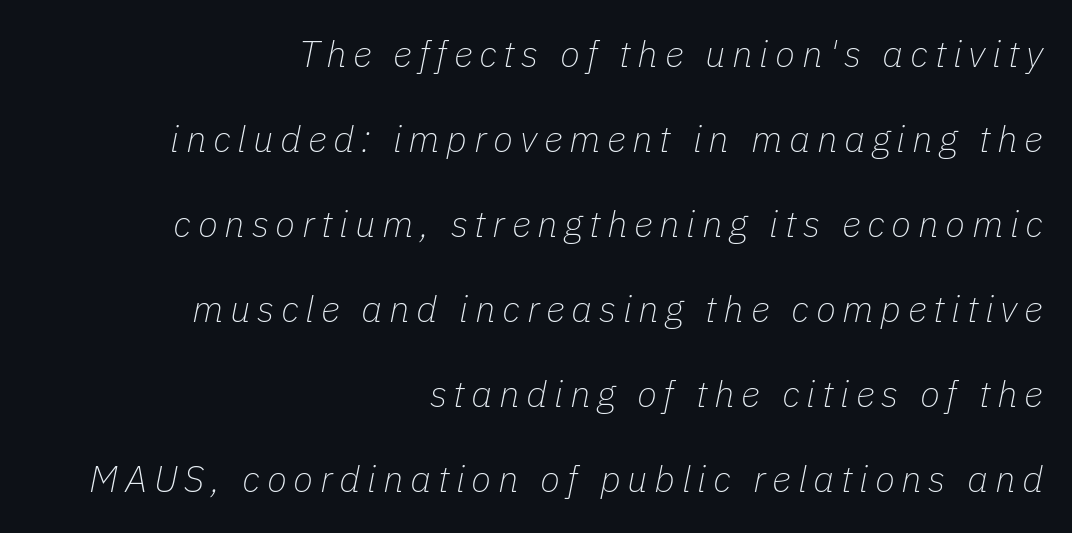
Q: Is the text bold? A: No.
Q: Is the text italic (slanted)? A: Yes, it leans right by about 11 degrees.
Q: Is the text underlined? A: No.
Q: How is the paragraph aligned? A: Right-aligned.
Q: Is the spacing between lines tight, normal or loose? A: Loose.
Q: Width (condensed, normal, or wide)? A: Normal.
Q: Stroke contrast? A: Low.
Q: x-height? A: Medium.
Q: Monospaced? A: No.
